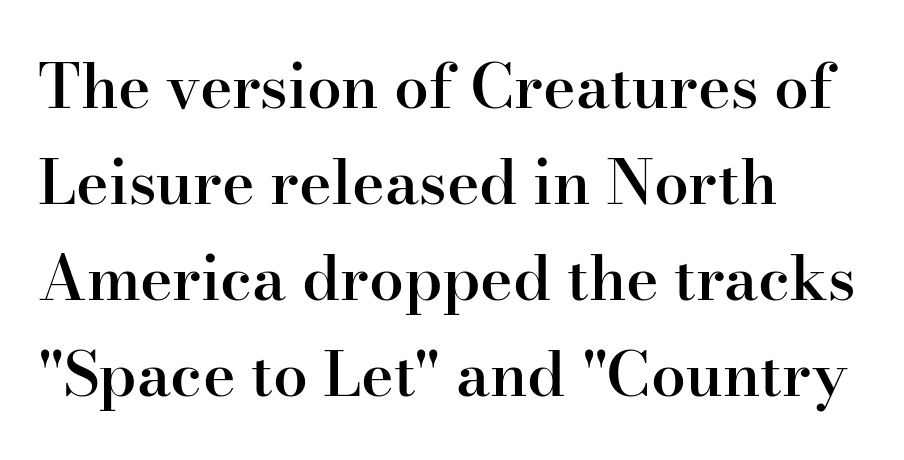
Q: Is the text bold? A: Semi-bold.
Q: Is the text italic (slanted)? A: No, it is upright.
Q: Is the typeface a serif or a sans-serif typeface? A: Serif.
Q: Is the text underlined? A: No.
Q: How is the paragraph aligned? A: Left-aligned.
Q: Is the spacing between letters normal or unusually wide? A: Normal.
Q: Is the spacing between lines tight, normal or loose? A: Normal.
Q: Width (condensed, normal, or wide)? A: Normal.
Q: Stroke contrast? A: High.
Q: x-height? A: Small.
Q: Monospaced? A: No.
